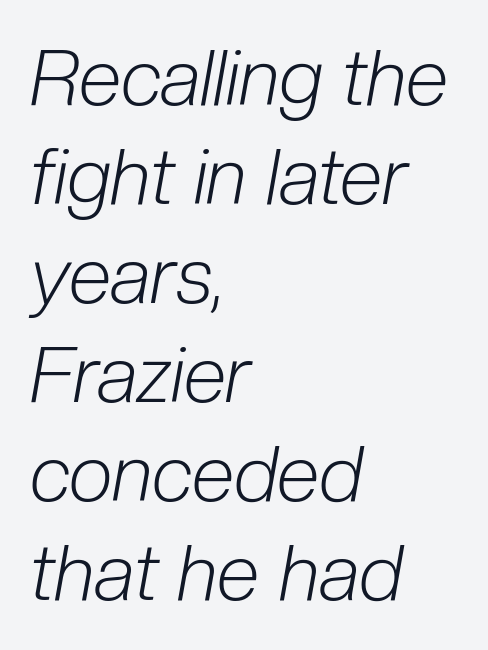
Q: Is the text bold? A: No.
Q: Is the text italic (slanted)? A: Yes, it leans right by about 10 degrees.
Q: Is the text underlined? A: No.
Q: How is the paragraph aligned? A: Left-aligned.
Q: Is the spacing between letters normal or unusually wide? A: Normal.
Q: Is the spacing between lines tight, normal or loose? A: Normal.
Q: Width (condensed, normal, or wide)? A: Condensed.
Q: Stroke contrast? A: Low.
Q: x-height? A: Medium.
Q: Monospaced? A: No.
